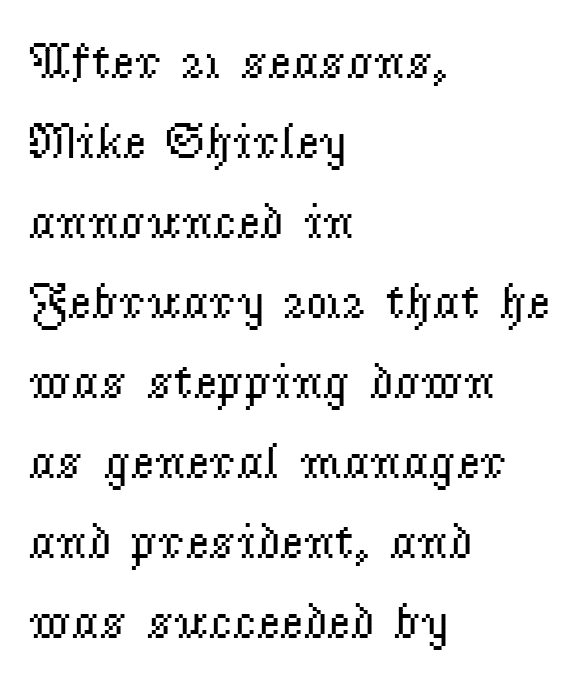
Q: Is the text bold? A: No.
Q: Is the text italic (slanted)? A: No, it is upright.
Q: Is the typeface a serif or a sans-serif typeface? A: Serif.
Q: Is the text underlined? A: No.
Q: How is the paragraph aligned? A: Left-aligned.
Q: Is the spacing between letters normal or unusually wide? A: Normal.
Q: Is the spacing between lines tight, normal or loose? A: Normal.
Q: Width (condensed, normal, or wide)? A: Normal.
Q: Stroke contrast? A: Low.
Q: x-height? A: Small.
Q: Monospaced? A: No.
